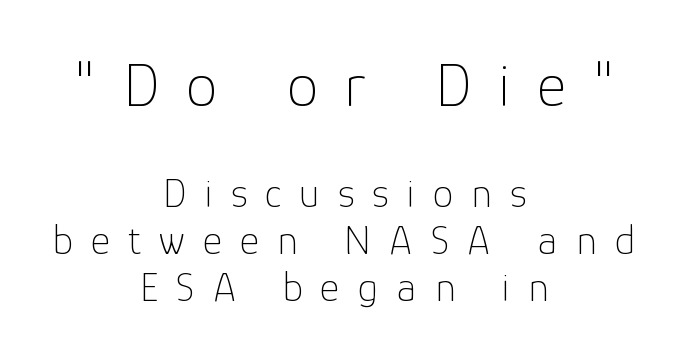
The passage shown stacks its lines with hardly any gap. Spacing between characters has been opened up far beyond the box default. Where is the straight margin? There isn't one; the lines are centered. The type sits square on the baseline with zero lean. The letters in the upper block stand taller than those in the block below.
